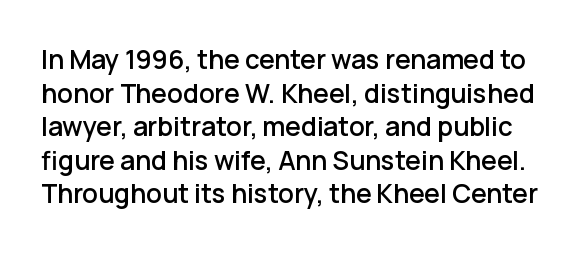
Vertical spacing — default. Nothing unusual about the tracking: characters are spaced as the font intends. Plain, unruled lines of type. Every character sits straight up, as roman type does.
